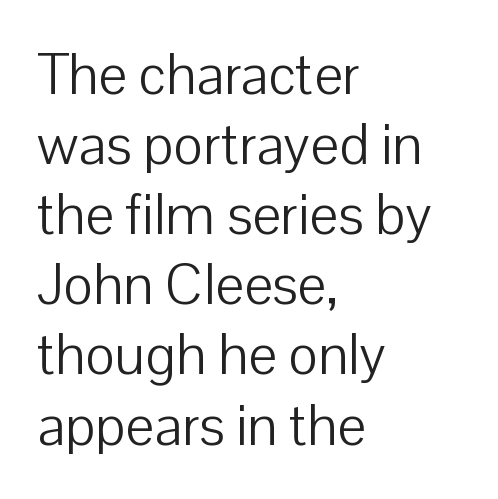
The image shows 57 px light sans-serif type, upright; set left-aligned, line spacing 1.23x, normal letter spacing, not underlined; low stroke contrast and a medium x-height.
